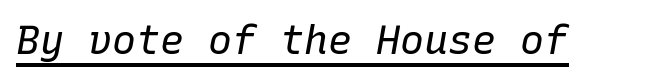
The image shows 40 px regular-weight type, italic (leaning right), monospaced; set normal letter spacing, underlined; low stroke contrast and a medium x-height.
